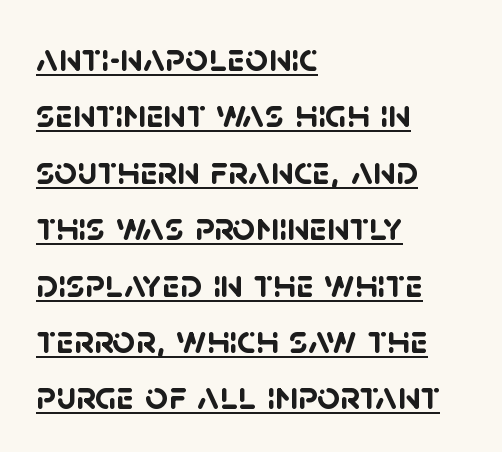
{"serif": "no", "bold": "yes", "weight": "semibold", "width": "normal", "stroke_contrast": "low", "x_height": "large", "monospaced": "no", "underline": "yes", "align": "left", "line_spacing": "normal", "line_spacing_ratio": 1.41, "letter_spacing": "normal", "letter_spacing_em": 0.0, "glyph_px": 40}
